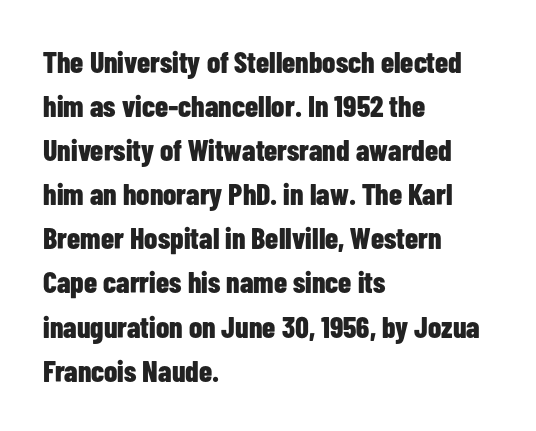
{"serif": "no", "italic": "no", "bold": "yes", "weight": "bold", "width": "condensed", "stroke_contrast": "low", "x_height": "medium", "monospaced": "no", "underline": "no", "align": "left", "line_spacing": "normal", "line_spacing_ratio": 1.47, "letter_spacing": "normal", "letter_spacing_em": 0.0, "glyph_px": 30}
